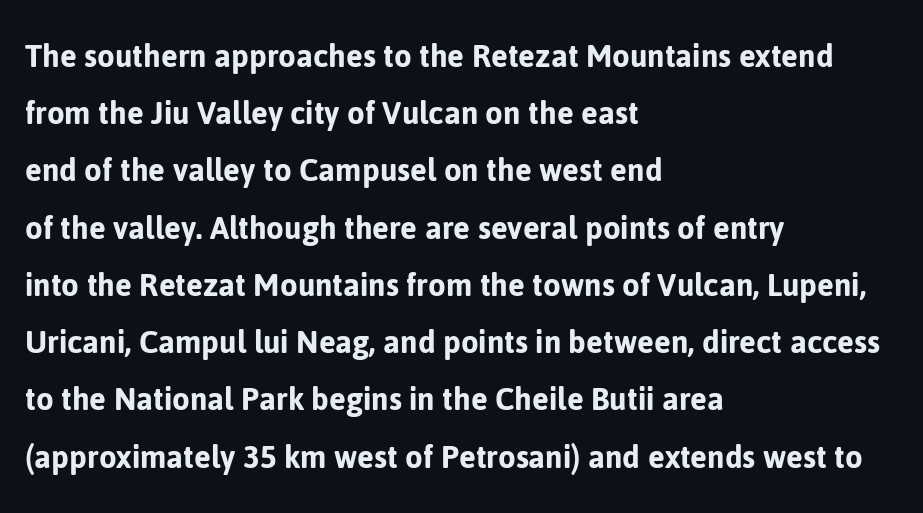
The image shows 36 px sans-serif type, upright; set left-aligned, normal line spacing (1.59x), normal letter spacing, not underlined; low stroke contrast and a medium x-height.
